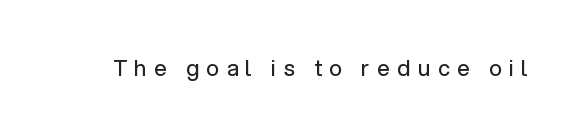
Q: Is the text bold? A: No.
Q: Is the text italic (slanted)? A: No, it is upright.
Q: Is the text underlined? A: No.
Q: Is the spacing between letters normal or unusually wide? A: Unusually wide.
